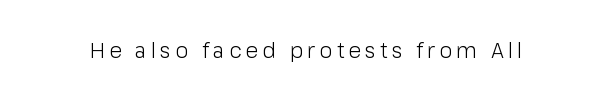
The image shows 21 px text type, upright; set unusually wide letter spacing (+0.2 em), not underlined.
